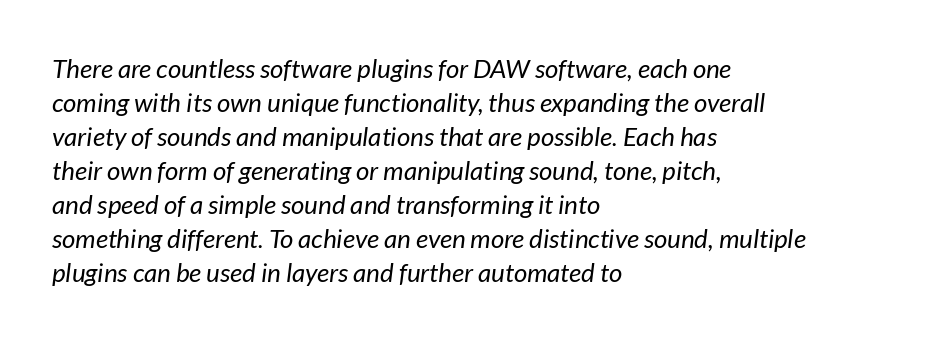
The words here are not underlined. The space between consecutive lines is moderate. Is the type slanted? Yes — the strokes lean at a clear angle. Words appear dense and cohesive because spacing is normal. Is the block centered? No — it sits flush against the left margin.
